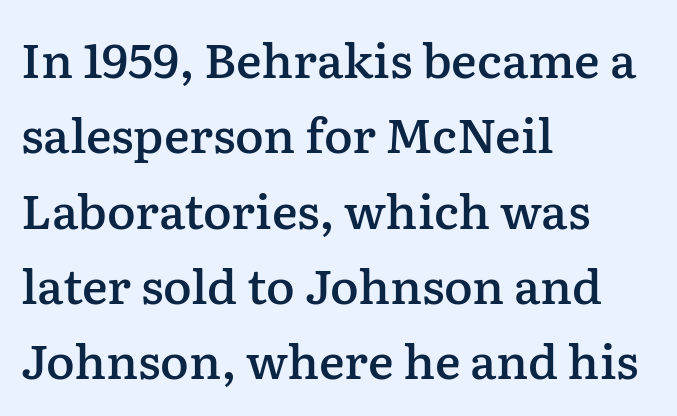
Any mark beneath the type? The region is blank. The face used here is proportionally spaced, like ordinary book or web type. Is there much room between lines? A standard amount, neither cramped nor airy. Compared with typical body copy, the letter spacing here is the same.
